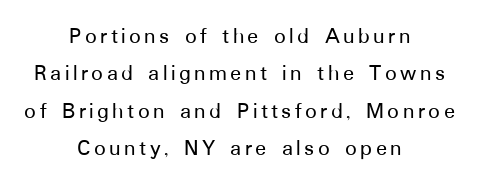
{"italic": "no", "underline": "no", "align": "center", "line_spacing": "normal", "line_spacing_ratio": 1.62, "glyph_px": 23}
